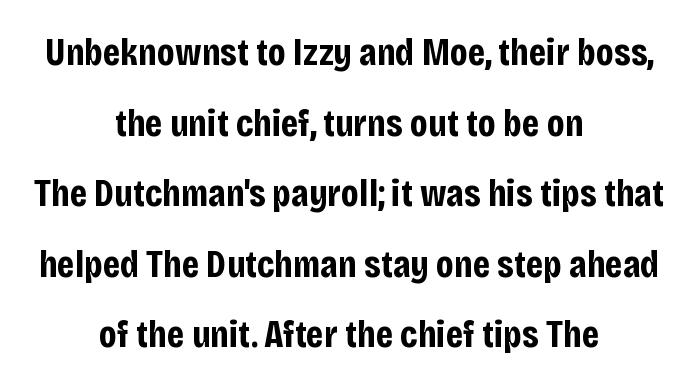
The image shows 39 px bold, condensed sans-serif type, upright; set centered, line spacing 1.81x, normal letter spacing, not underlined; low stroke contrast and a large x-height.
